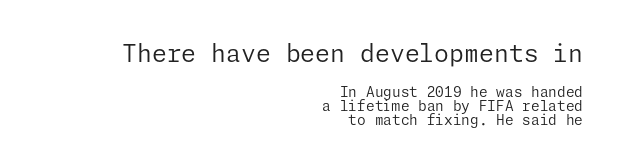
The rendering shrinks the type as you move from the upper chunk to the lower. Counters stay open thanks to moderate or lighter strokes. These lines are set flush right with a ragged left edge. The specimen reads as upright at a glance. The passage shown stacks its lines with hardly any gap.
